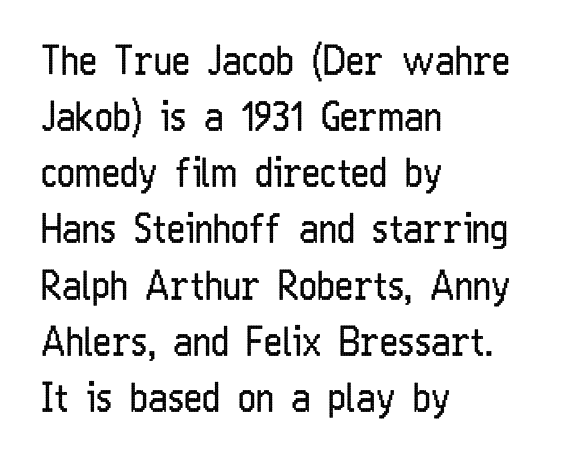
{"serif": "no", "italic": "no", "bold": "no", "weight": "regular", "width": "condensed", "stroke_contrast": "low", "x_height": "medium", "monospaced": "no", "underline": "no", "align": "left", "line_spacing": "normal", "line_spacing_ratio": 1.44, "letter_spacing": "normal", "letter_spacing_em": 0.0, "glyph_px": 39}
